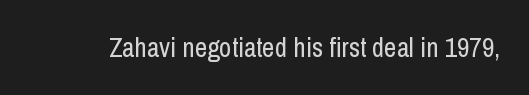
Q: Is the text bold? A: No.
Q: Is the text italic (slanted)? A: No, it is upright.
Q: Is the text underlined? A: No.
Q: Is the spacing between letters normal or unusually wide? A: Normal.
